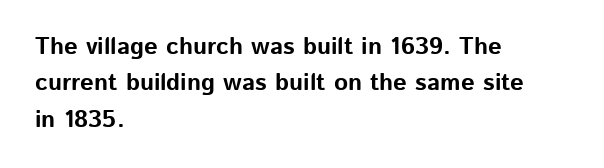
Q: Is the text bold? A: Yes.
Q: Is the text italic (slanted)? A: No, it is upright.
Q: Is the text underlined? A: No.
Q: How is the paragraph aligned? A: Left-aligned.
Q: Is the spacing between letters normal or unusually wide? A: Normal.
Q: Is the spacing between lines tight, normal or loose? A: Normal.
